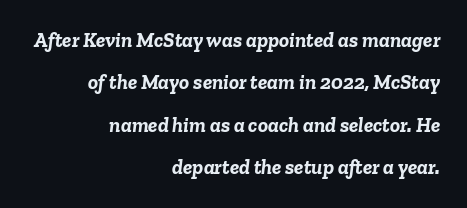
{"italic": "yes", "lean": "right", "slant_degrees": 6, "bold": "yes", "underline": "no", "align": "right", "line_spacing": "loose", "line_spacing_ratio": 2.02, "letter_spacing": "normal", "letter_spacing_em": 0.0, "glyph_px": 21}
